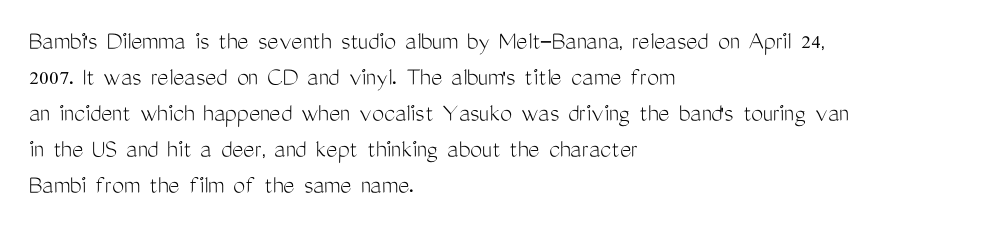
Q: Is the text bold? A: No.
Q: Is the text italic (slanted)? A: No, it is upright.
Q: Is the text underlined? A: No.
Q: How is the paragraph aligned? A: Left-aligned.
Q: Is the spacing between letters normal or unusually wide? A: Normal.
Q: Is the spacing between lines tight, normal or loose? A: Normal.
